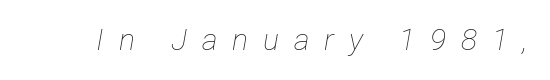
Q: Is the text bold? A: No.
Q: Is the text italic (slanted)? A: Yes, it leans right by about 12 degrees.
Q: Is the text underlined? A: No.
Q: Is the spacing between letters normal or unusually wide? A: Unusually wide.
Q: Width (condensed, normal, or wide)? A: Condensed.
Q: Stroke contrast? A: Low.
Q: x-height? A: Medium.
Q: Monospaced? A: No.
